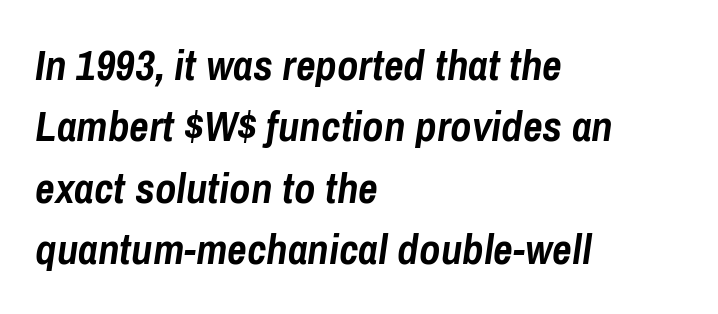
{"italic": "yes", "lean": "right", "slant_degrees": 8, "bold": "yes", "weight": "semibold", "width": "condensed", "stroke_contrast": "low", "x_height": "medium", "monospaced": "no", "underline": "no", "align": "left", "line_spacing": "normal", "line_spacing_ratio": 1.43, "letter_spacing": "normal", "letter_spacing_em": 0.0, "glyph_px": 43}
